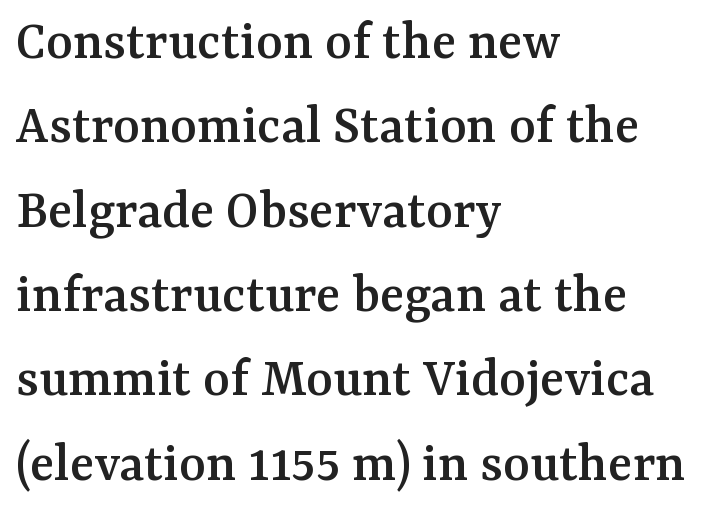
Q: Is the text italic (slanted)? A: No, it is upright.
Q: Is the typeface a serif or a sans-serif typeface? A: Serif.
Q: Is the text underlined? A: No.
Q: How is the paragraph aligned? A: Left-aligned.
Q: Is the spacing between letters normal or unusually wide? A: Normal.
Q: Is the spacing between lines tight, normal or loose? A: Normal.
Q: Width (condensed, normal, or wide)? A: Normal.
Q: Stroke contrast? A: Medium.
Q: x-height? A: Medium.
Q: Monospaced? A: No.
